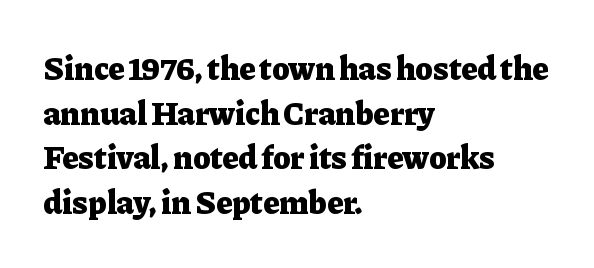
Q: Is the text bold? A: Yes.
Q: Is the text italic (slanted)? A: No, it is upright.
Q: Is the typeface a serif or a sans-serif typeface? A: Serif.
Q: Is the text underlined? A: No.
Q: How is the paragraph aligned? A: Left-aligned.
Q: Is the spacing between letters normal or unusually wide? A: Normal.
Q: Is the spacing between lines tight, normal or loose? A: Normal.
Q: Width (condensed, normal, or wide)? A: Normal.
Q: Stroke contrast? A: Low.
Q: x-height? A: Medium.
Q: Monospaced? A: No.
